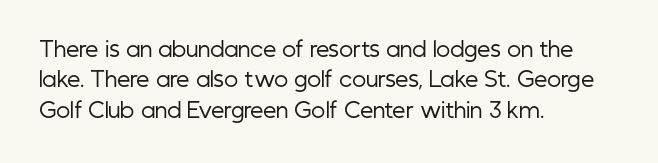
Letter spacing: default. Ink coverage per letter is moderate at most. The rag falls on the right side of this text block. Descenders are the only things crossing below the line. This block has exactly the height ordinary leading produces. This is the regular roman posture of the typeface.
